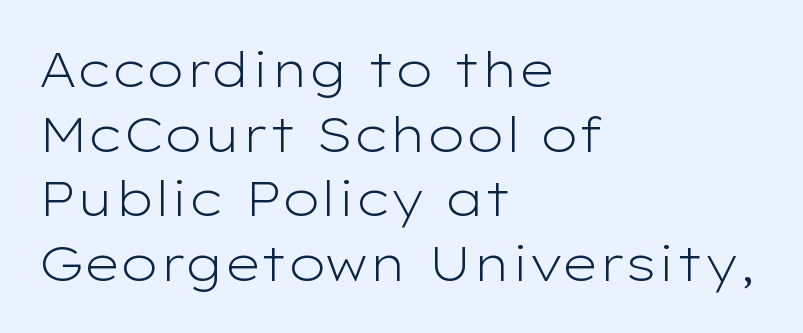
The image shows 49 px light, wide sans-serif type, upright; set left-aligned, normal line spacing (1.32x), normal letter spacing, not underlined; low stroke contrast and a medium x-height.
